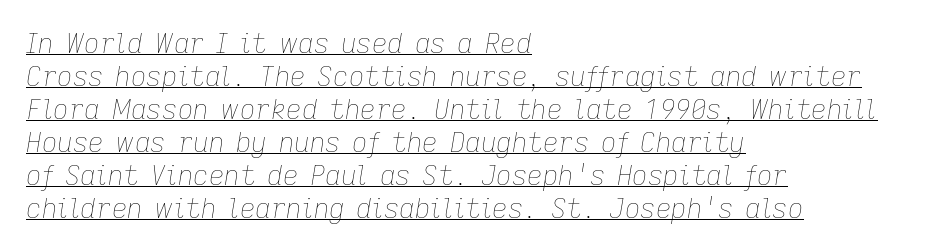
The image shows 27 px text type, italic (leaning right); set left-aligned, line spacing 1.22x, normal letter spacing, underlined.
